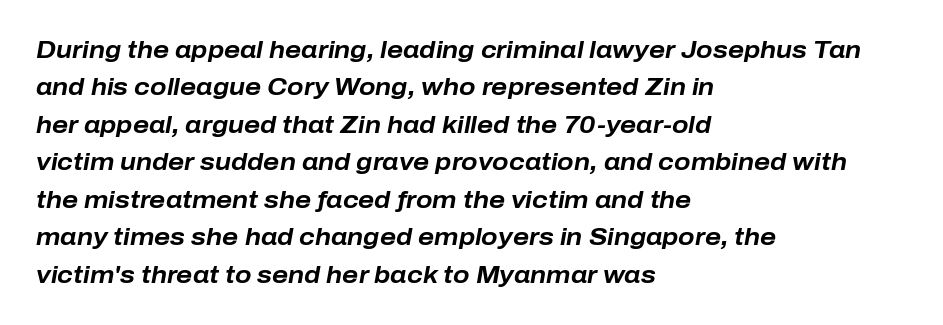
Horizontal bands of white between lines are of average thickness. Each word holds together tightly as a unit, with standard inter-letter gaps. No word sits above an underline. Observe the lean: these are italic letterforms. The glyphs have the mass of a bold cut.
